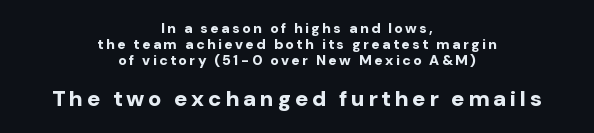
The paragraph has two soft edges and a firm central axis. Reading top to bottom, the characters get bigger at the block break. A dark, heavy texture on the line: the type is bold. Anything drawn beneath the words? Only blank space.
